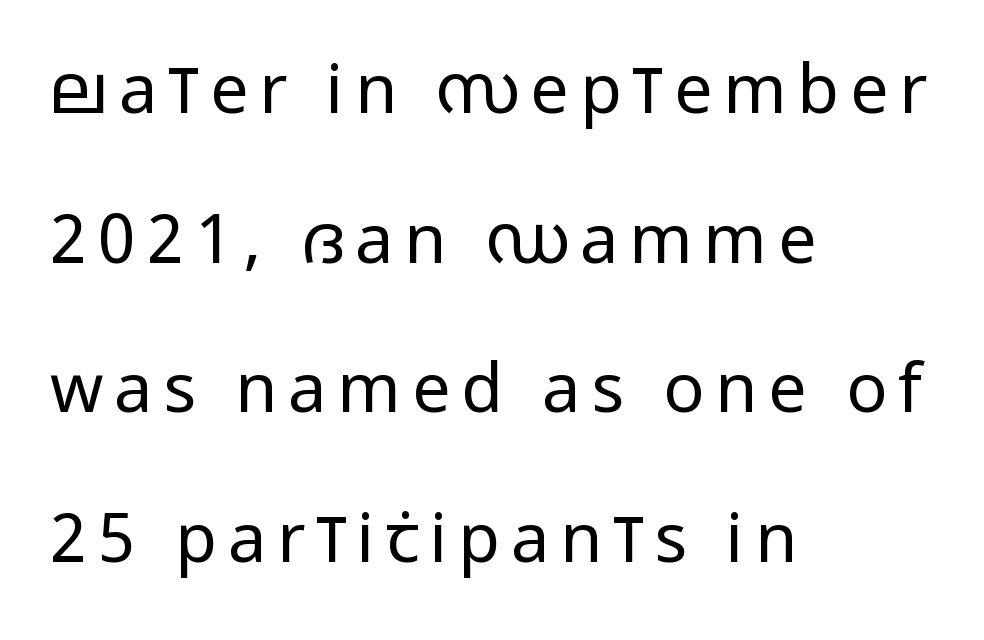
{"serif": "no", "italic": "no", "bold": "no", "weight": "regular", "width": "condensed", "stroke_contrast": "low", "x_height": "large", "monospaced": "no", "underline": "no", "align": "left", "line_spacing": "loose", "line_spacing_ratio": 2.2, "glyph_px": 68}
